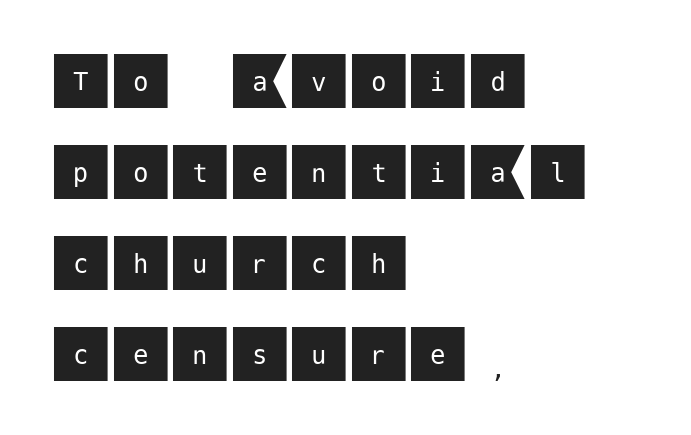
The image shows 61 px sans-serif type, upright; set left-aligned, normal line spacing (1.49x), normal letter spacing, not underlined; medium stroke contrast and a large x-height.
